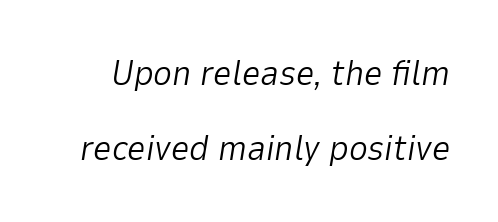
Loosely led — the rows are spread out. No extra tracking has been applied to these lines. The strip under each line holds only bare page. The letterforms sit at book weight or below. These lines are rendered in a variable-pitch font.
